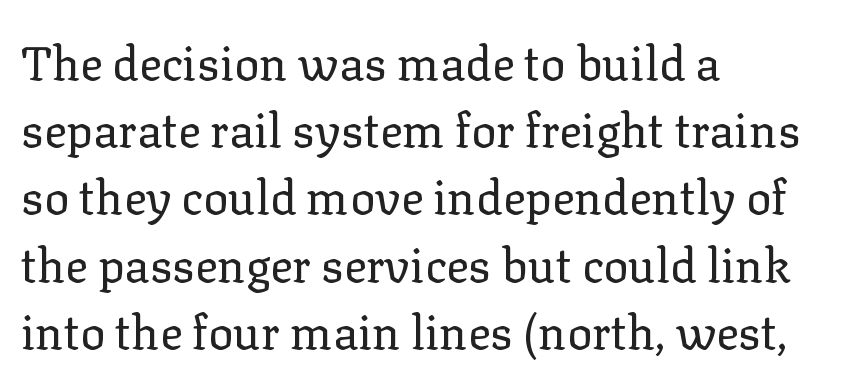
The image shows 47 px regular-weight serif type, upright; set left-aligned, normal line spacing (1.43x), normal letter spacing, not underlined; low stroke contrast and a medium x-height.
